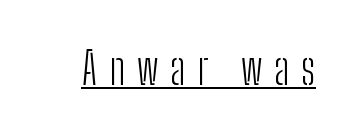
Tracking here is generous; glyphs stand well apart from one another. Rendered with straight, roman letterforms. The string is rendered with underlining switched on. Spacing verdict: proportional, widths tailored to each character.
